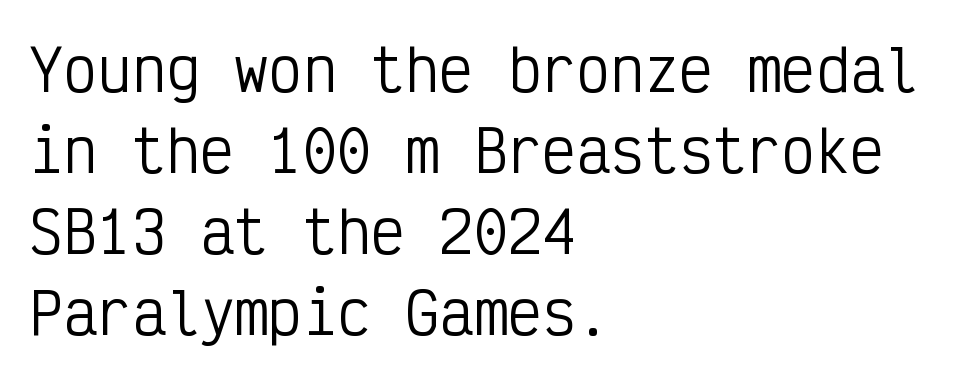
{"serif": "no", "italic": "no", "bold": "no", "weight": "regular", "width": "condensed", "stroke_contrast": "low", "x_height": "medium", "monospaced": "yes", "underline": "no", "align": "left", "line_spacing": "normal", "line_spacing_ratio": 1.42, "letter_spacing": "normal", "letter_spacing_em": 0.0, "glyph_px": 57}
